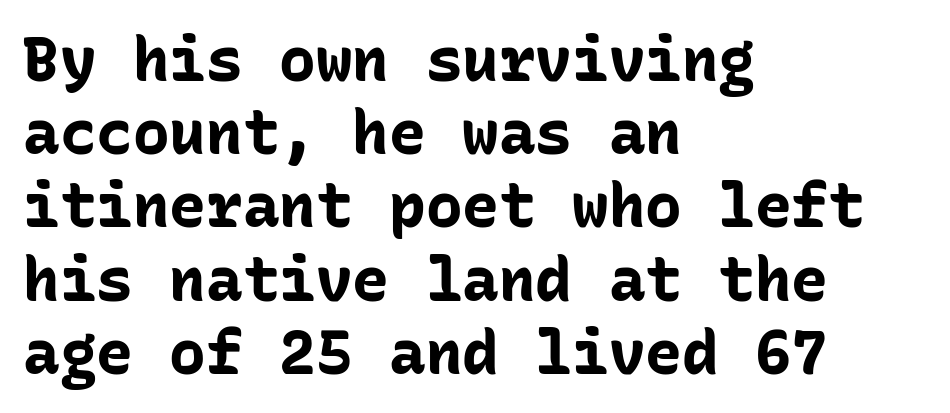
Q: Is the text bold? A: Yes.
Q: Is the text italic (slanted)? A: No, it is upright.
Q: Is the typeface a serif or a sans-serif typeface? A: Sans-serif.
Q: Is the text underlined? A: No.
Q: How is the paragraph aligned? A: Left-aligned.
Q: Is the spacing between letters normal or unusually wide? A: Normal.
Q: Width (condensed, normal, or wide)? A: Normal.
Q: Stroke contrast? A: Low.
Q: x-height? A: Medium.
Q: Monospaced? A: Yes.
